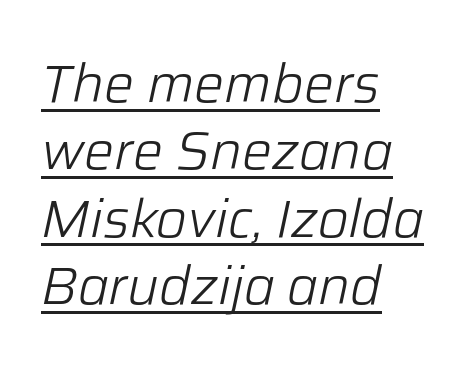
Q: Is the text bold? A: No.
Q: Is the text italic (slanted)? A: Yes, it leans right by about 12 degrees.
Q: Is the text underlined? A: Yes.
Q: How is the paragraph aligned? A: Left-aligned.
Q: Is the spacing between letters normal or unusually wide? A: Normal.
Q: Is the spacing between lines tight, normal or loose? A: Normal.
Q: Width (condensed, normal, or wide)? A: Normal.
Q: Stroke contrast? A: Low.
Q: x-height? A: Medium.
Q: Monospaced? A: No.
